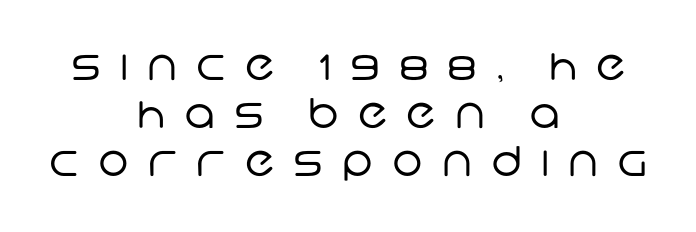
The image shows 41 px regular-weight sans-serif type; set centered, line spacing 1.17x, unusually wide letter spacing (+0.47 em), not underlined; low stroke contrast and a large x-height.
